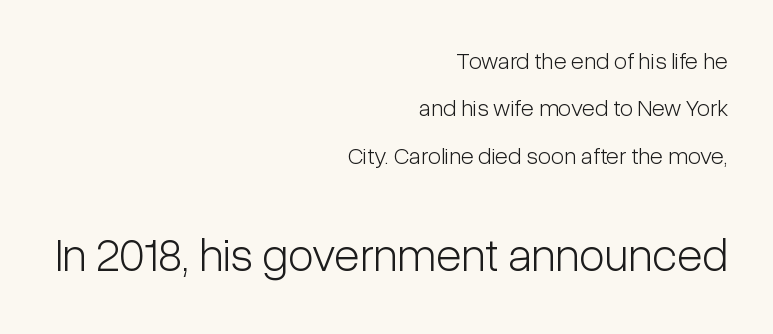
{"serif": "no", "italic": "no", "bold": "no", "weight": "light", "width": "condensed", "stroke_contrast": "low", "x_height": "medium", "monospaced": "no", "underline": "no", "align": "right", "line_spacing": "loose", "line_spacing_ratio": 1.97, "letter_spacing": "normal", "letter_spacing_em": 0.0, "larger_block": "second", "size_ratio": 1.96, "glyph_px": 47}
